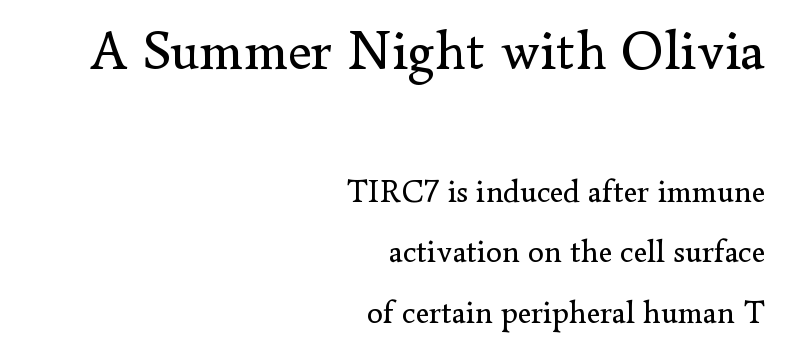
{"serif": "yes", "italic": "no", "bold": "no", "weight": "regular", "width": "normal", "stroke_contrast": "low", "x_height": "small", "monospaced": "no", "underline": "no", "align": "right", "line_spacing_ratio": 1.89, "letter_spacing": "normal", "letter_spacing_em": 0.0, "larger_block": "first", "size_ratio": 1.75, "glyph_px": 56}
